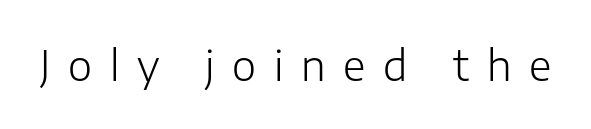
Q: Is the text bold? A: No.
Q: Is the text italic (slanted)? A: No, it is upright.
Q: Is the typeface a serif or a sans-serif typeface? A: Sans-serif.
Q: Is the text underlined? A: No.
Q: Is the spacing between letters normal or unusually wide? A: Unusually wide.
Q: Width (condensed, normal, or wide)? A: Normal.
Q: Stroke contrast? A: Low.
Q: x-height? A: Medium.
Q: Monospaced? A: No.
